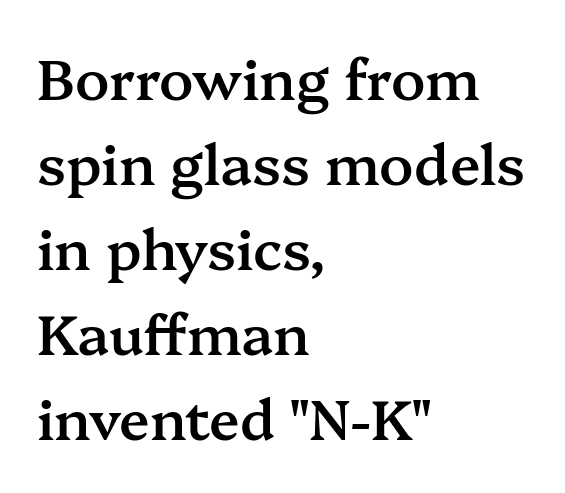
The image shows 56 px semibold serif type, upright; set left-aligned, normal line spacing (1.52x), normal letter spacing, not underlined; medium stroke contrast and a medium x-height.
